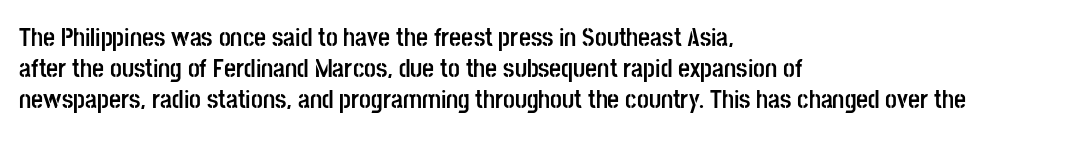
Q: Is the text bold? A: Yes.
Q: Is the text italic (slanted)? A: No, it is upright.
Q: Is the text underlined? A: No.
Q: How is the paragraph aligned? A: Left-aligned.
Q: Is the spacing between letters normal or unusually wide? A: Normal.
